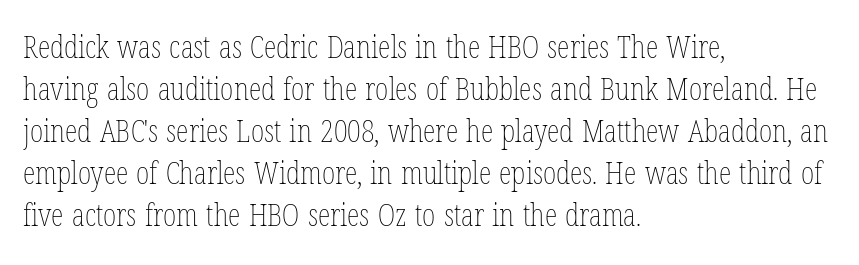
The image shows 32 px thin, condensed type, upright; set left-aligned, normal line spacing (1.31x), normal letter spacing, not underlined; low stroke contrast and a medium x-height.
